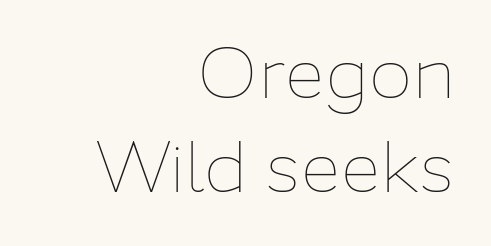
{"italic": "no", "bold": "no", "weight": "thin", "width": "normal", "stroke_contrast": "low", "x_height": "medium", "monospaced": "no", "underline": "no", "align": "right", "line_spacing": "normal", "line_spacing_ratio": 1.31, "letter_spacing": "normal", "letter_spacing_em": 0.0, "glyph_px": 72}
